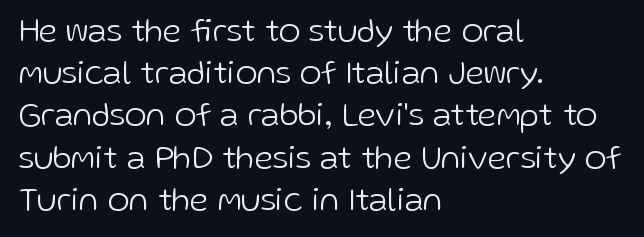
Q: Is the text bold? A: No.
Q: Is the text italic (slanted)? A: No, it is upright.
Q: Is the typeface a serif or a sans-serif typeface? A: Sans-serif.
Q: Is the text underlined? A: No.
Q: How is the paragraph aligned? A: Left-aligned.
Q: Is the spacing between letters normal or unusually wide? A: Normal.
Q: Is the spacing between lines tight, normal or loose? A: Normal.
Q: Width (condensed, normal, or wide)? A: Normal.
Q: Stroke contrast? A: Low.
Q: x-height? A: Medium.
Q: Monospaced? A: No.
